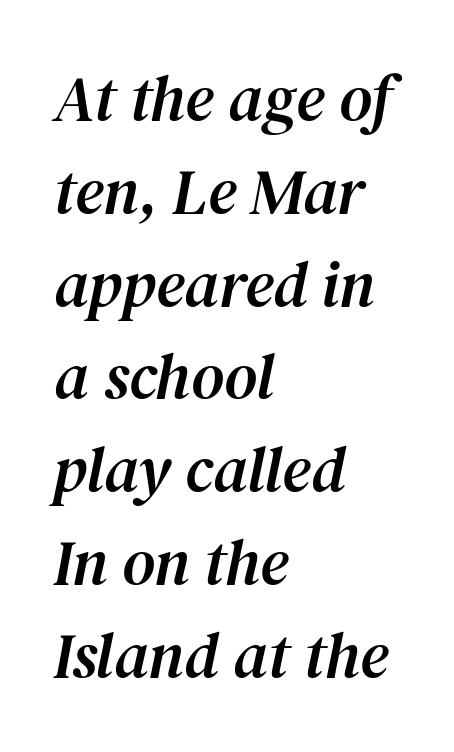
The image shows 64 px serif type, italic (leaning right); set left-aligned, normal line spacing (1.45x), normal letter spacing, not underlined; medium stroke contrast and a medium x-height.
